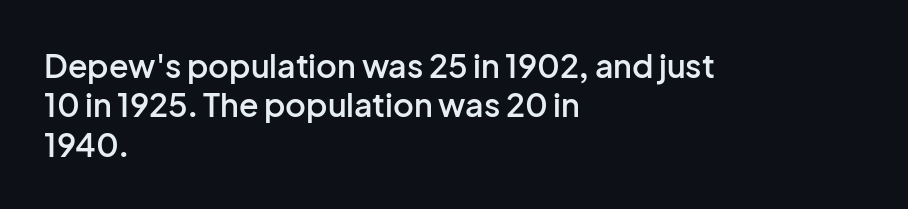
{"serif": "no", "italic": "no", "bold": "semi", "weight": "semibold", "width": "normal", "stroke_contrast": "low", "x_height": "medium", "monospaced": "no", "underline": "no", "align": "left", "line_spacing_ratio": 1.23, "letter_spacing": "normal", "letter_spacing_em": 0.0, "glyph_px": 32}
